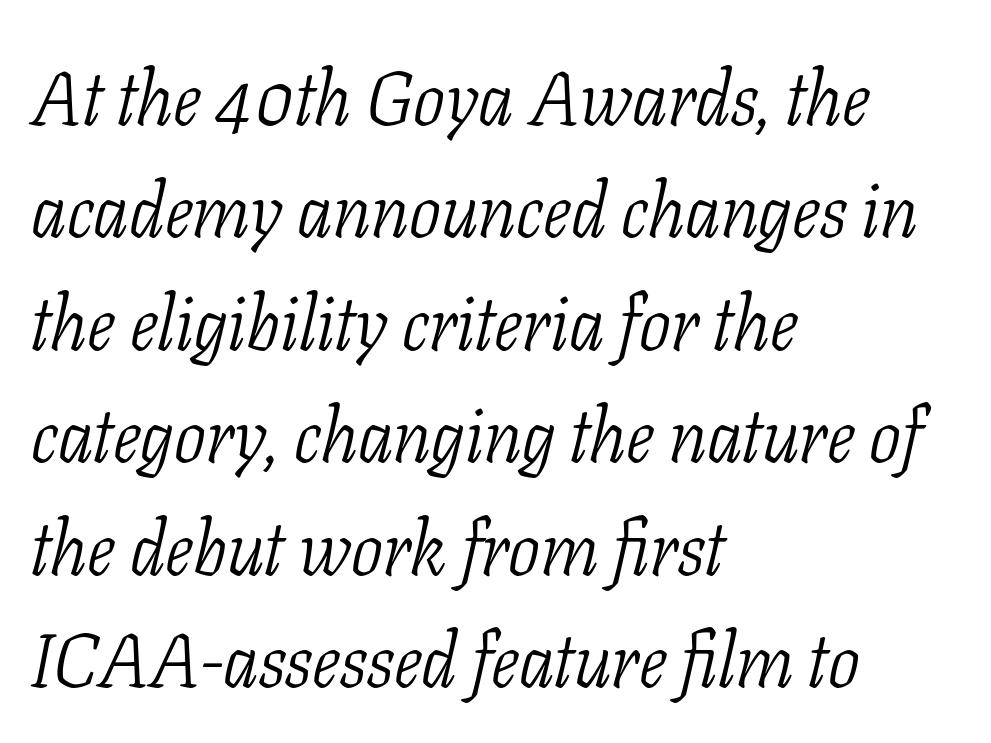
{"serif": "yes", "italic": "yes", "lean": "right", "slant_degrees": 11, "bold": "no", "weight": "light", "width": "condensed", "stroke_contrast": "low", "x_height": "medium", "monospaced": "no", "underline": "no", "align": "left", "line_spacing": "normal", "line_spacing_ratio": 1.5, "letter_spacing": "normal", "letter_spacing_em": 0.0, "glyph_px": 75}
